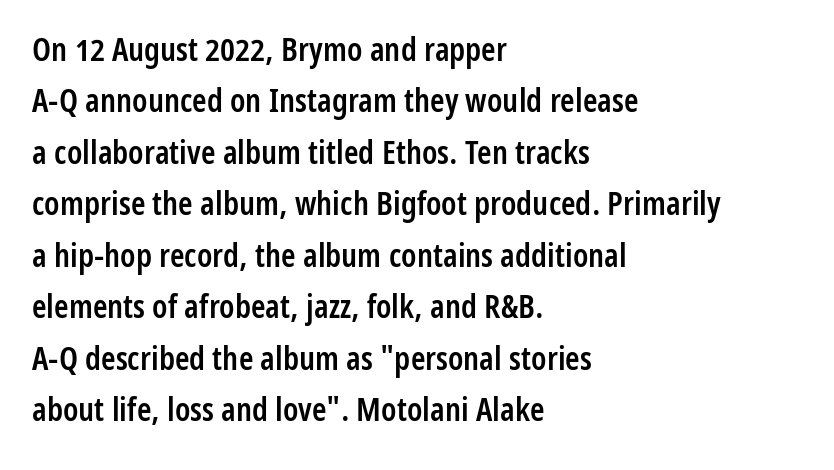
{"serif": "no", "italic": "no", "bold": "semi", "weight": "semibold", "width": "condensed", "stroke_contrast": "low", "x_height": "medium", "monospaced": "no", "underline": "no", "align": "left", "line_spacing": "normal", "line_spacing_ratio": 1.56, "letter_spacing": "normal", "letter_spacing_em": 0.0, "glyph_px": 33}
